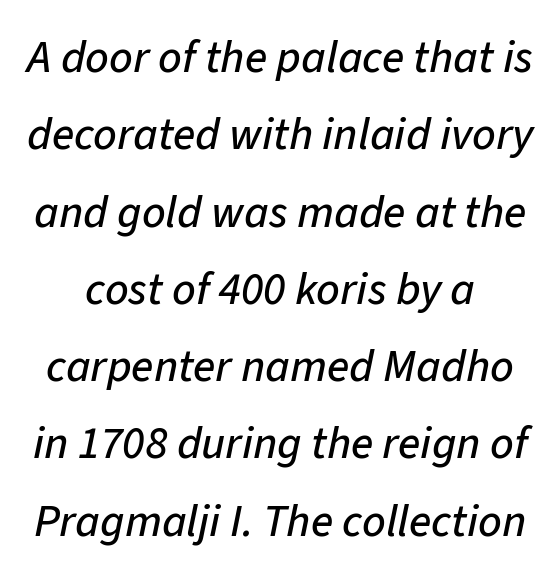
Q: Is the text italic (slanted)? A: Yes, it leans right by about 11 degrees.
Q: Is the text underlined? A: No.
Q: Is the spacing between letters normal or unusually wide? A: Normal.
Q: Is the spacing between lines tight, normal or loose? A: Normal.
Q: Width (condensed, normal, or wide)? A: Normal.
Q: Stroke contrast? A: Low.
Q: x-height? A: Medium.
Q: Monospaced? A: No.
